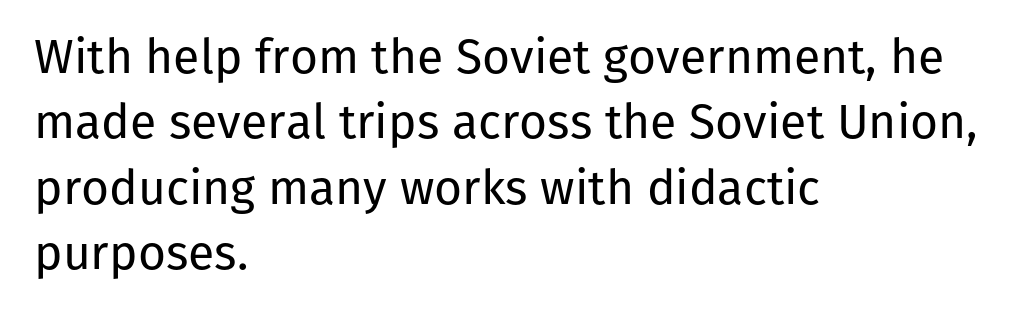
{"serif": "no", "italic": "no", "bold": "no", "weight": "regular", "width": "normal", "stroke_contrast": "low", "x_height": "medium", "monospaced": "no", "underline": "no", "align": "left", "line_spacing": "normal", "line_spacing_ratio": 1.36, "letter_spacing": "normal", "letter_spacing_em": 0.0, "glyph_px": 48}
